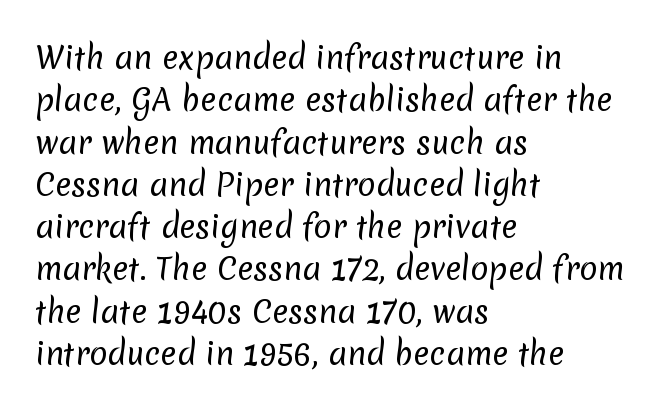
{"serif": "no", "bold": "no", "weight": "regular", "width": "normal", "stroke_contrast": "low", "x_height": "medium", "monospaced": "no", "underline": "no", "align": "left", "line_spacing": "normal", "line_spacing_ratio": 1.41, "letter_spacing": "normal", "letter_spacing_em": 0.0, "glyph_px": 30}
